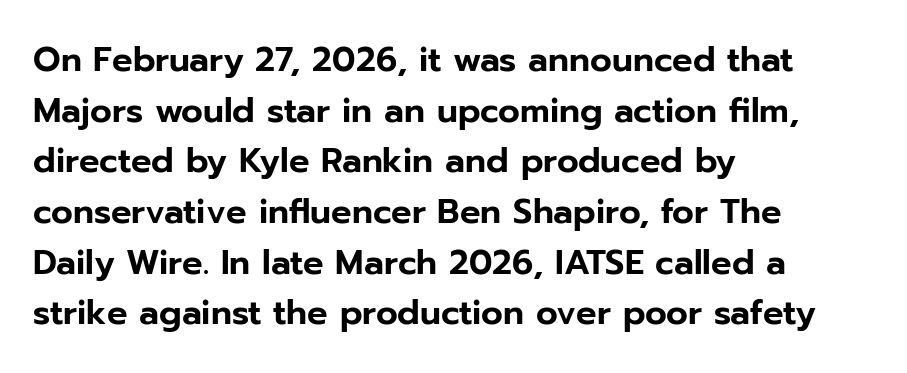
{"serif": "no", "italic": "no", "width": "normal", "stroke_contrast": "low", "x_height": "medium", "monospaced": "no", "underline": "no", "align": "left", "line_spacing": "normal", "line_spacing_ratio": 1.49, "letter_spacing": "normal", "letter_spacing_em": 0.0, "glyph_px": 34}
